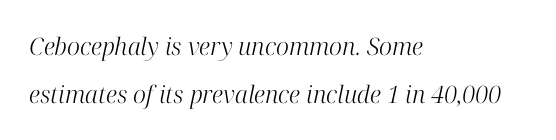
{"italic": "yes", "lean": "right", "slant_degrees": 12, "bold": "no", "underline": "no", "align": "left", "line_spacing": "loose", "line_spacing_ratio": 2.0, "letter_spacing": "normal", "letter_spacing_em": 0.0, "glyph_px": 24}
